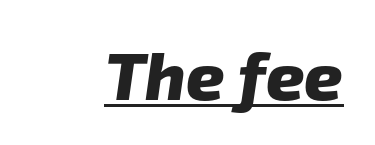
{"serif": "no", "bold": "yes", "weight": "heavy", "width": "normal", "stroke_contrast": "low", "x_height": "medium", "monospaced": "no", "underline": "yes", "letter_spacing": "normal", "letter_spacing_em": 0.0, "glyph_px": 67}
